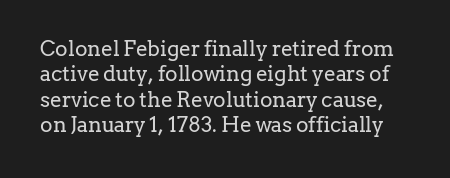
The image shows 21 px text type, upright; set line spacing 1.21x, normal letter spacing, not underlined.
